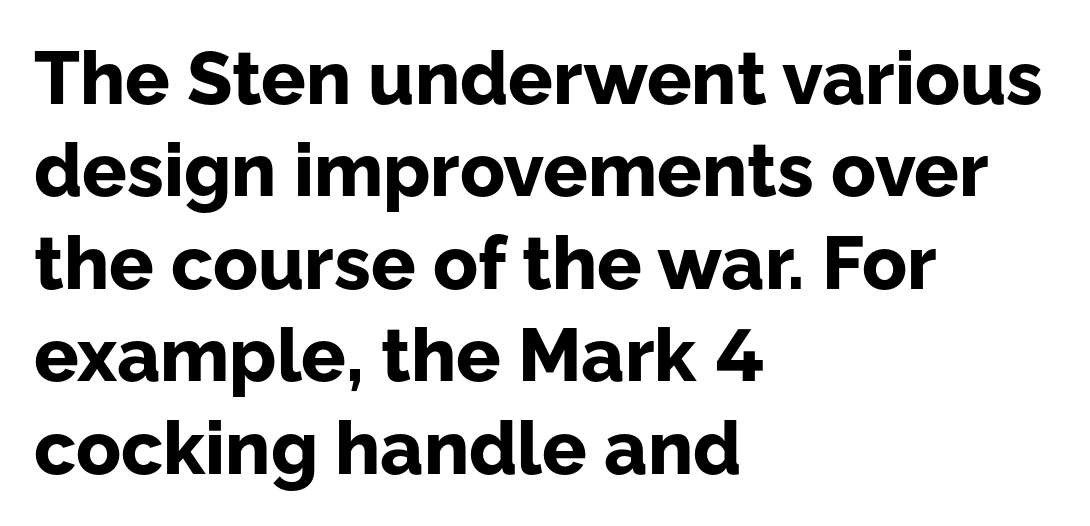
Any mark beneath the type? The region is blank. The text block is weighted toward the left margin, trailing off unevenly rightward. Caption: standard tracking, unaltered. Every letter is thick-stroked: bold, no question.
